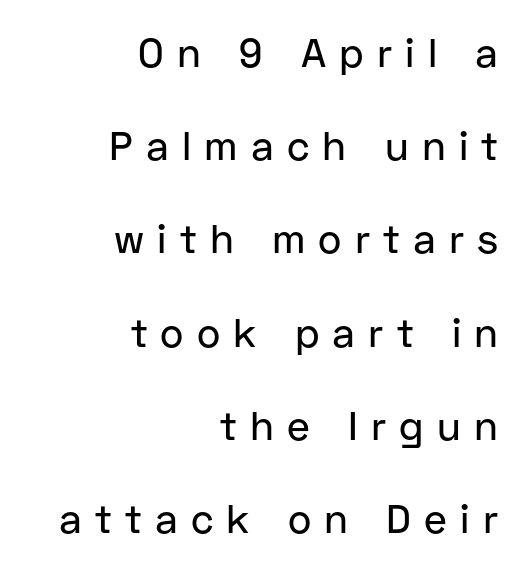
The image shows 40 px sans-serif type, upright; set right-aligned, loose line spacing (2.33x), unusually wide letter spacing (+0.33 em), not underlined; low stroke contrast and a medium x-height.
